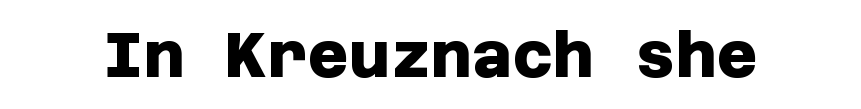
Q: Is the text bold? A: Yes.
Q: Is the typeface a serif or a sans-serif typeface? A: Sans-serif.
Q: Is the text underlined? A: No.
Q: Is the spacing between letters normal or unusually wide? A: Normal.
Q: Width (condensed, normal, or wide)? A: Normal.
Q: Stroke contrast? A: Low.
Q: x-height? A: Large.
